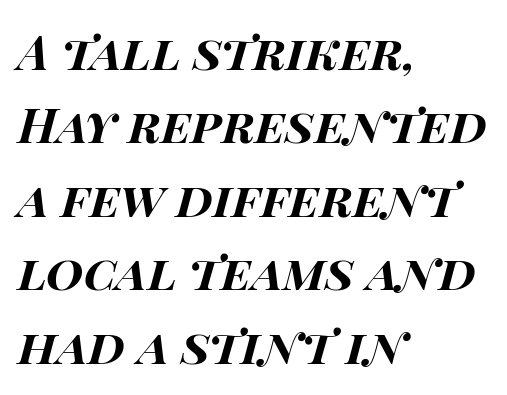
The image shows 48 px bold, wide type, italic (leaning right); set left-aligned, normal line spacing (1.53x), normal letter spacing, not underlined; high stroke contrast and a large x-height.
